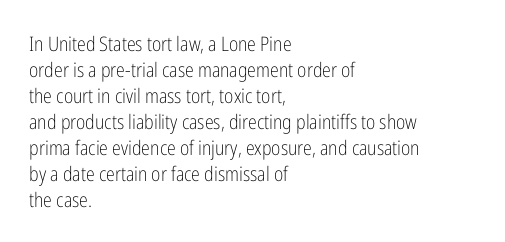
Where is the straight margin? On the left. This sample keeps an unexceptional amount of space between lines. The typesetting does not lean heavy: it is not bold. The gaps between neighbouring characters are ordinary and unremarkable. A clean baseline with only descenders dipping below it.
